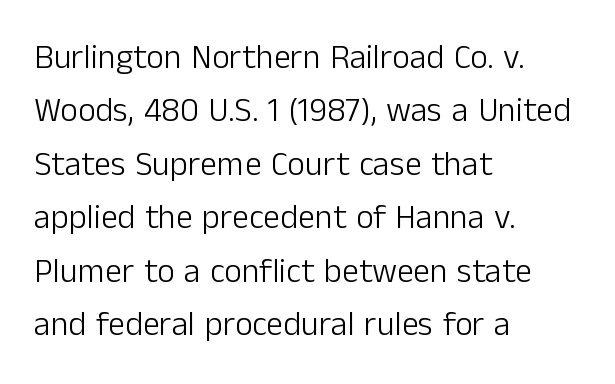
A typesetter would call this proportional, since set widths differ per character. Caption: standard tracking, unaltered. Reading down the column, the eye jumps a familiar distance to each next line. Notice how the stems are strictly vertical — no italics here.
